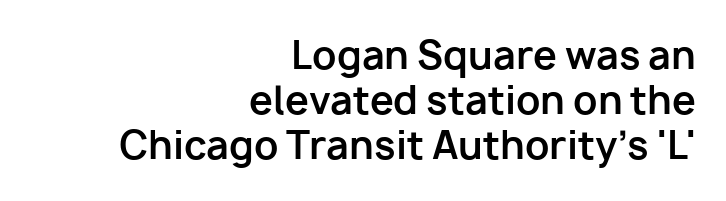
The image shows 38 px bold sans-serif type, upright; set right-aligned, line spacing 1.19x, normal letter spacing, not underlined; low stroke contrast and a medium x-height.
